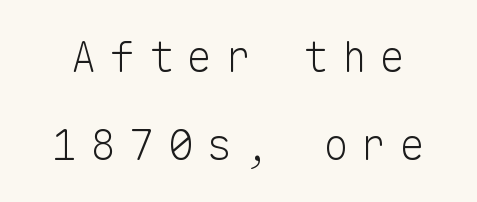
Line spacing here is loose. No italicization has been applied; the sample stays upright. I'd call this a sans setting — the letters go barefoot. A bare baseline throughout the passage.
